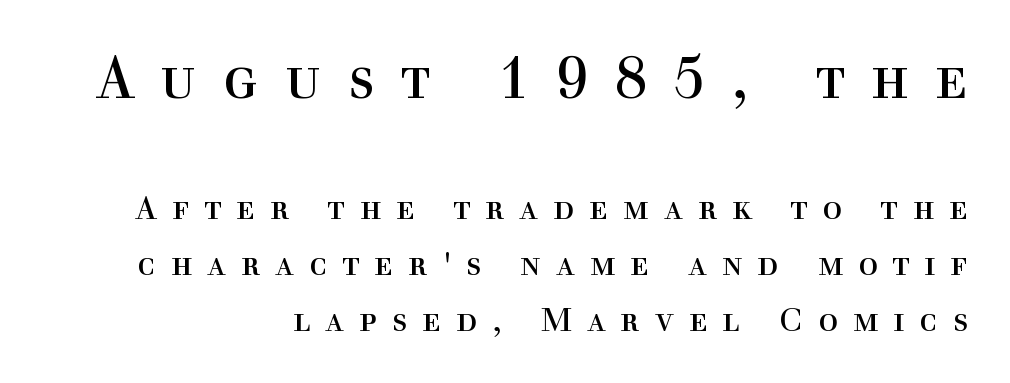
Q: Is the text bold? A: No.
Q: Is the text italic (slanted)? A: No, it is upright.
Q: Is the typeface a serif or a sans-serif typeface? A: Serif.
Q: Is the text underlined? A: No.
Q: How is the paragraph aligned? A: Right-aligned.
Q: Is the spacing between letters normal or unusually wide? A: Unusually wide.
Q: Is the spacing between lines tight, normal or loose? A: Normal.
Q: Which block of text is set in a larger size, the first (top) or the second (bottom)? A: The first (top) one.
Q: Width (condensed, normal, or wide)? A: Normal.
Q: x-height? A: Medium.
Q: Monospaced? A: No.
